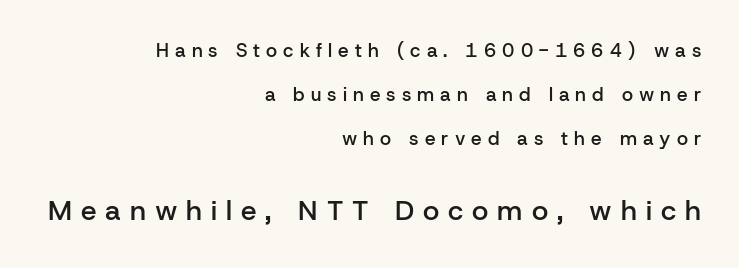
No feet cap the strokes, marking this as sans-serif type. Successive baselines arrive slowly, with a big drop between each. This rendering widens character spacing well past its baseline value. Every letter is mildly thick-stroked: semibold rather than bold. Size hierarchy here favors the trailing block over the leading one.
